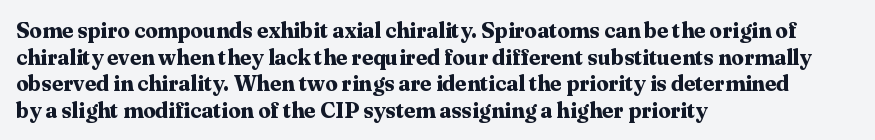
{"italic": "no", "bold": "yes", "underline": "no", "align": "left", "line_spacing_ratio": 1.21, "letter_spacing": "normal", "letter_spacing_em": 0.0, "glyph_px": 22}
